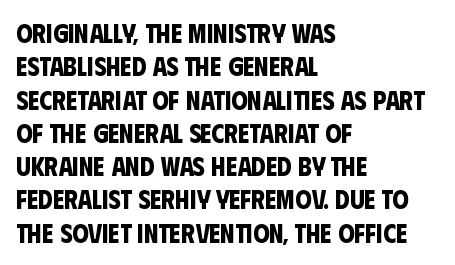
{"bold": "yes", "underline": "no", "align": "left", "line_spacing": "normal", "line_spacing_ratio": 1.28, "letter_spacing": "normal", "letter_spacing_em": 0.0, "glyph_px": 26}
